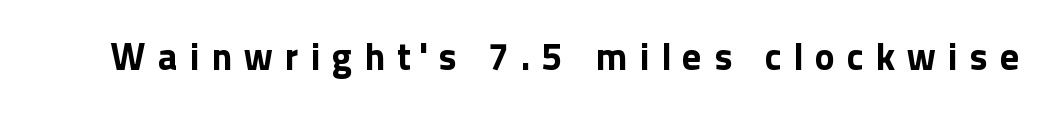
{"serif": "no", "italic": "no", "bold": "yes", "weight": "bold", "width": "normal", "x_height": "medium", "monospaced": "no", "underline": "no", "letter_spacing": "wide", "letter_spacing_em": 0.31, "glyph_px": 38}
